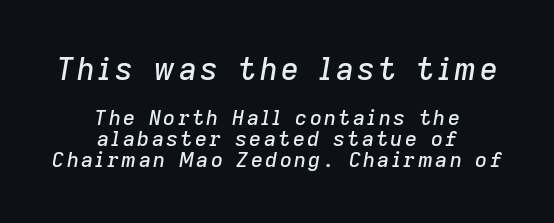
The image shows 31 px text type, italic (leaning right); set centered, tight line spacing (0.99x), not underlined; the first (top) block is 1.48x larger; low stroke contrast and a medium x-height.
